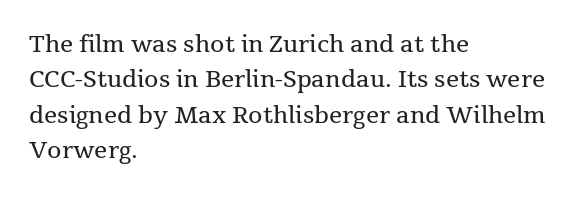
Q: Is the text bold? A: No.
Q: Is the text italic (slanted)? A: No, it is upright.
Q: Is the text underlined? A: No.
Q: How is the paragraph aligned? A: Left-aligned.
Q: Is the spacing between letters normal or unusually wide? A: Normal.
Q: Is the spacing between lines tight, normal or loose? A: Normal.
